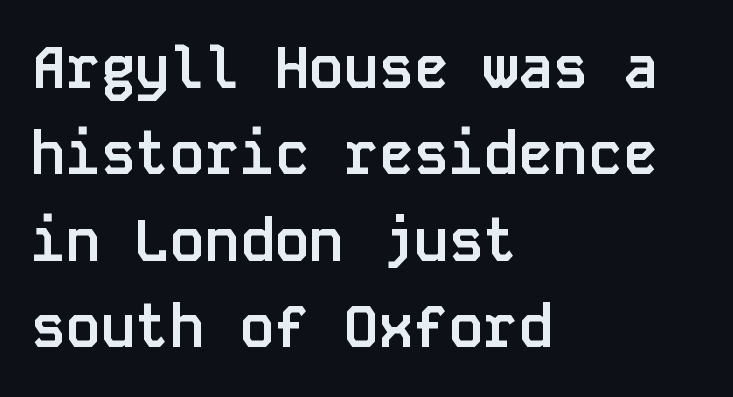
The image shows 58 px semibold sans-serif type, upright, monospaced; set left-aligned, normal line spacing (1.49x), normal letter spacing, not underlined; low stroke contrast and a large x-height.
